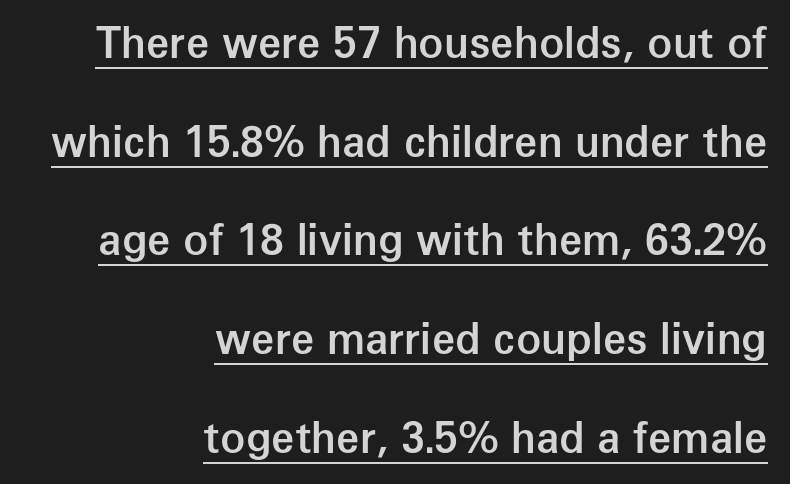
Successive baselines arrive slowly, with a big drop between each. In designer terms, the underline attribute is active on this setting. A fair bit of extra ink — the face is semibold, not bold. Do the characters align in a grid? No, the font is proportional. The letters sit at their default tracking, neither squeezed nor spread.
